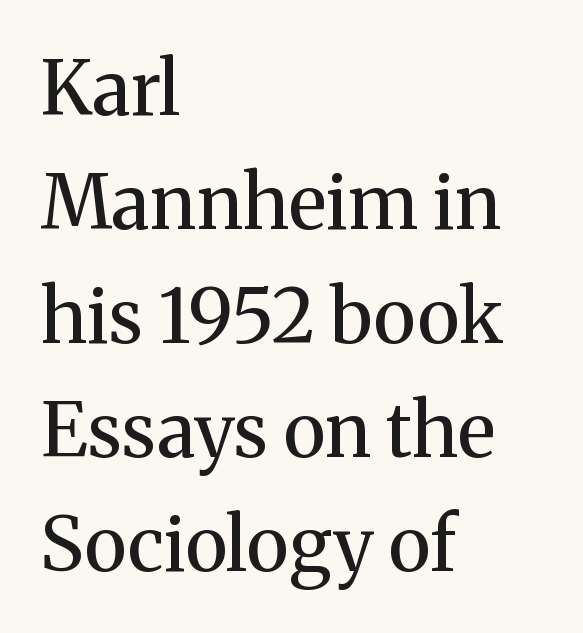
Q: Is the text bold? A: No.
Q: Is the text italic (slanted)? A: No, it is upright.
Q: Is the typeface a serif or a sans-serif typeface? A: Serif.
Q: Is the text underlined? A: No.
Q: How is the paragraph aligned? A: Left-aligned.
Q: Is the spacing between letters normal or unusually wide? A: Normal.
Q: Is the spacing between lines tight, normal or loose? A: Normal.
Q: Width (condensed, normal, or wide)? A: Normal.
Q: Stroke contrast? A: Medium.
Q: x-height? A: Medium.
Q: Monospaced? A: No.
